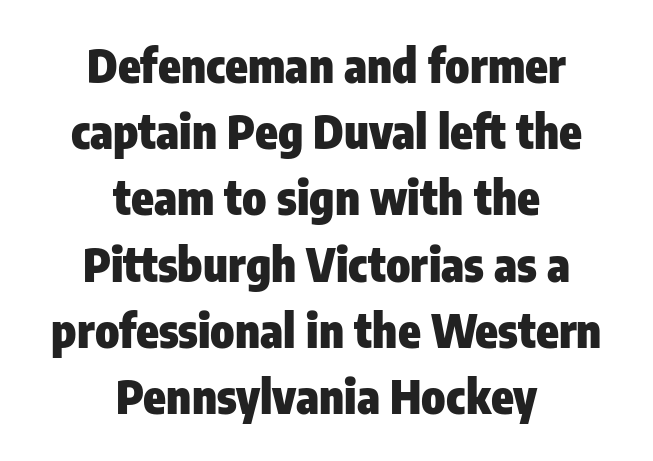
These lines are composed in type without serifs. The horizontal fit of the characters is conventional and even. Set as a true bold cut, around the 700 mark. Every stem runs plumb, perpendicular to the baseline. These lines stack symmetrically, like a column narrowing and widening about its center.
